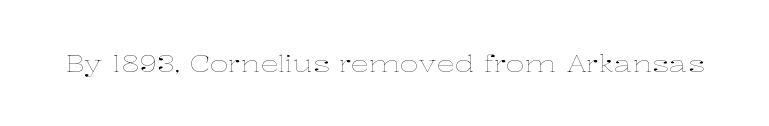
{"italic": "no", "bold": "no", "underline": "no", "letter_spacing": "normal", "letter_spacing_em": 0.0, "glyph_px": 23}
